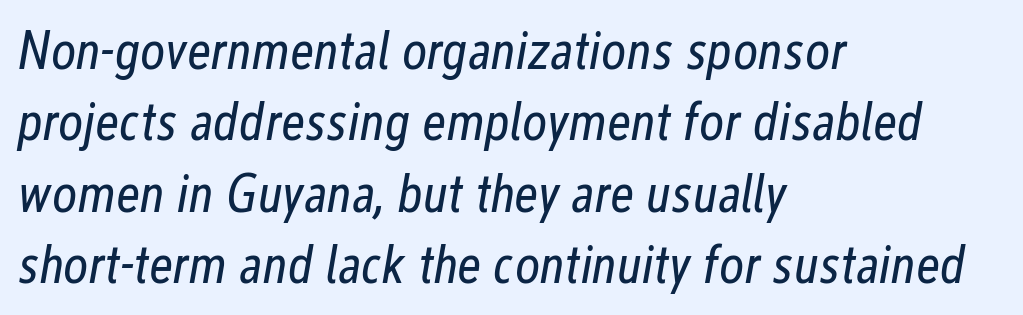
Q: Is the text bold? A: No.
Q: Is the text italic (slanted)? A: Yes, it leans right by about 12 degrees.
Q: Is the text underlined? A: No.
Q: How is the paragraph aligned? A: Left-aligned.
Q: Is the spacing between letters normal or unusually wide? A: Normal.
Q: Is the spacing between lines tight, normal or loose? A: Normal.
Q: Width (condensed, normal, or wide)? A: Condensed.
Q: Stroke contrast? A: Low.
Q: x-height? A: Medium.
Q: Monospaced? A: No.
